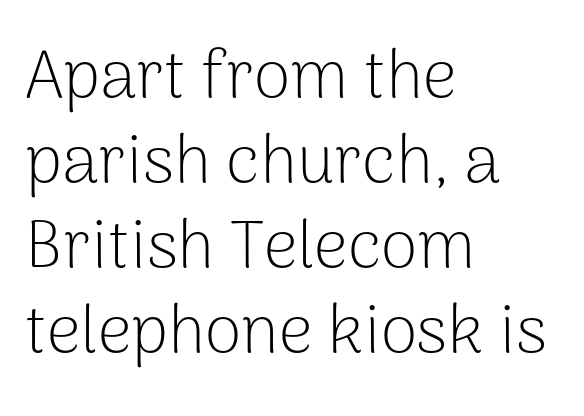
{"serif": "no", "italic": "no", "bold": "no", "weight": "light", "width": "normal", "stroke_contrast": "low", "x_height": "medium", "monospaced": "no", "underline": "no", "align": "left", "line_spacing": "normal", "line_spacing_ratio": 1.27, "letter_spacing": "normal", "letter_spacing_em": 0.0, "glyph_px": 67}
